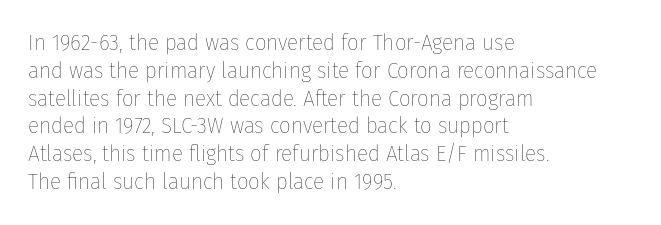
{"italic": "no", "bold": "no", "underline": "no", "align": "left", "line_spacing_ratio": 1.21, "letter_spacing": "normal", "letter_spacing_em": 0.0, "glyph_px": 23}
